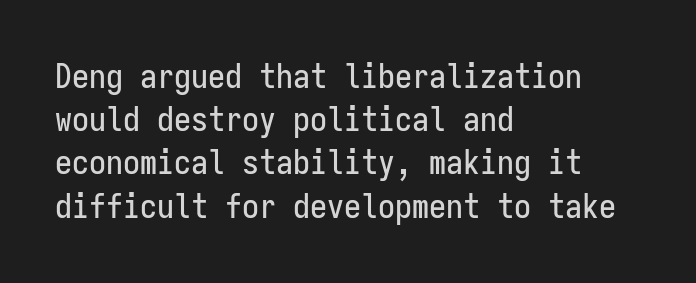
Q: Is the text italic (slanted)? A: No, it is upright.
Q: Is the typeface a serif or a sans-serif typeface? A: Sans-serif.
Q: Is the text underlined? A: No.
Q: How is the paragraph aligned? A: Left-aligned.
Q: Is the spacing between letters normal or unusually wide? A: Normal.
Q: Is the spacing between lines tight, normal or loose? A: Normal.
Q: Width (condensed, normal, or wide)? A: Condensed.
Q: Stroke contrast? A: Low.
Q: x-height? A: Medium.
Q: Monospaced? A: Yes.
